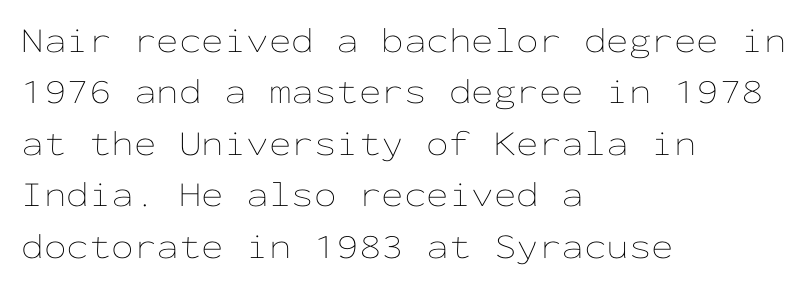
Every character here occupies the same horizontal width, giving the sample a typewriter-like rhythm. These lines stack with their left ends in a neat column. Weight: not bold — regular or lighter. Between one letter and the next there's only the usual sliver of space. The block of text has a typical density, with ordinary space between rows. Lines of text with bare space underneath.
